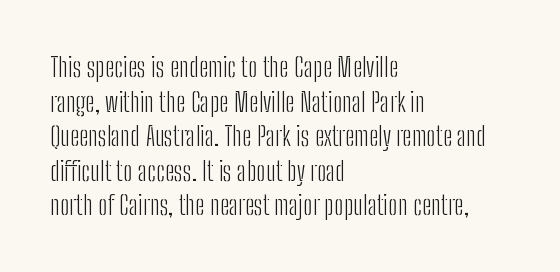
{"italic": "no", "bold": "no", "underline": "no", "align": "left", "line_spacing": "normal", "line_spacing_ratio": 1.28, "letter_spacing": "normal", "letter_spacing_em": 0.0, "glyph_px": 27}
